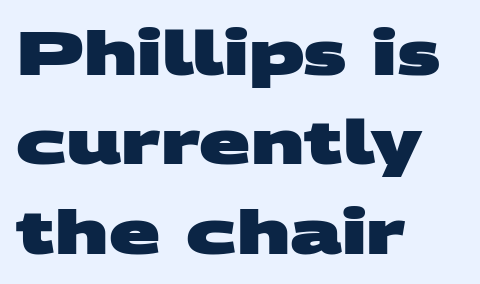
The image shows 60 px heavy, wide sans-serif type; set left-aligned, normal line spacing (1.49x), normal letter spacing, not underlined; medium stroke contrast and a large x-height.
